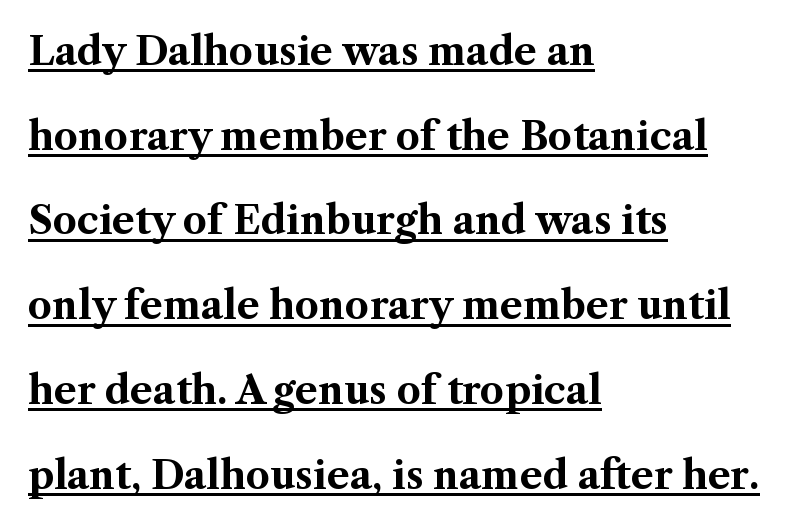
Typographically, this falls in the serif category. Note the varied advance widths — an 'i' is clearly narrower than an 'm'. Does the lettering tilt? It doesn't — this is upright. How heavy is the stroke? Heavy — this is a bold. Each line starts at the same left margin while the right side varies. Each word holds together tightly as a unit, with standard inter-letter gaps.
